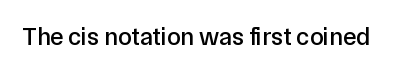
If you drew a line through each stem, it would be perfectly vertical. Characters follow at the spacing the type designer built in. The words here are not underlined.
